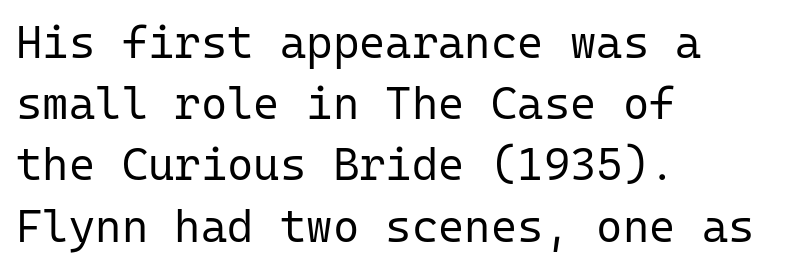
The image shows 45 px regular-weight sans-serif type, upright, monospaced; set left-aligned, normal line spacing (1.36x), normal letter spacing, not underlined; low stroke contrast and a medium x-height.
